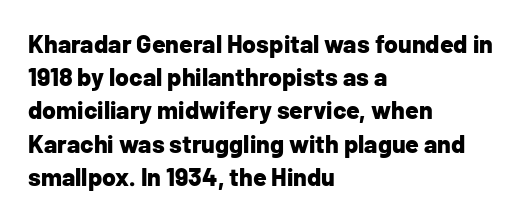
One-word summary of the alignment: left. Compared with an ordinary text face, these strokes are far heavier — a full bold. Interline gaps are of average width in this sample. Letter spacing: default. The baseline area is clear. The letters stand upright; this is a roman face.
